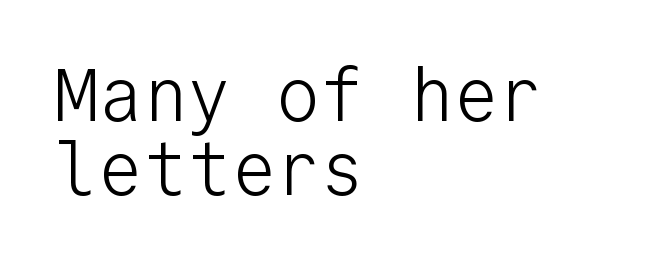
The image shows 74 px light sans-serif type, upright, monospaced; set left-aligned, tight line spacing (1.0x), normal letter spacing, not underlined; low stroke contrast and a medium x-height.
